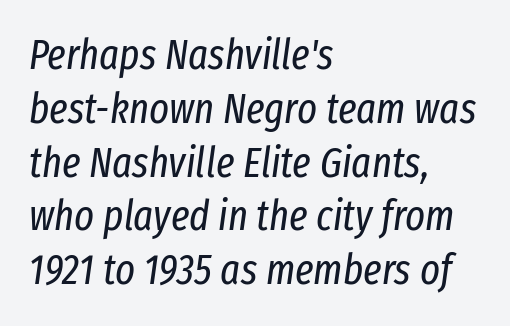
{"italic": "yes", "lean": "right", "slant_degrees": 8, "bold": "no", "weight": "regular", "width": "condensed", "stroke_contrast": "low", "x_height": "medium", "monospaced": "no", "underline": "no", "align": "left", "line_spacing": "normal", "line_spacing_ratio": 1.28, "letter_spacing": "normal", "letter_spacing_em": 0.0, "glyph_px": 42}
